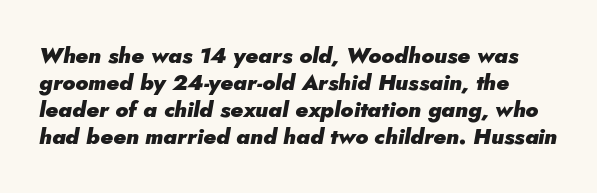
The image shows 22 px bold type, italic (leaning right); set line spacing 1.23x, normal letter spacing, not underlined.
